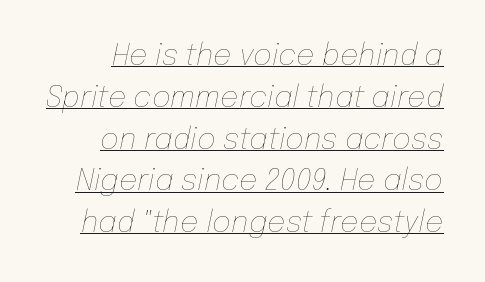
{"italic": "yes", "lean": "right", "slant_degrees": 12, "bold": "no", "weight": "thin", "width": "normal", "stroke_contrast": "low", "x_height": "medium", "monospaced": "no", "underline": "yes", "line_spacing": "normal", "line_spacing_ratio": 1.44, "letter_spacing": "normal", "letter_spacing_em": 0.0, "glyph_px": 29}
